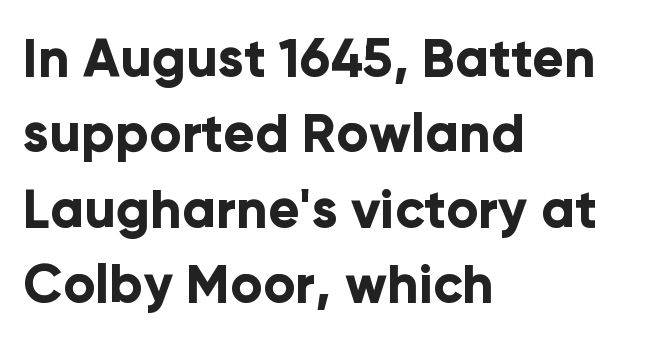
The image shows 53 px bold sans-serif type, upright; set left-aligned, normal line spacing (1.42x), normal letter spacing, not underlined; low stroke contrast and a medium x-height.
